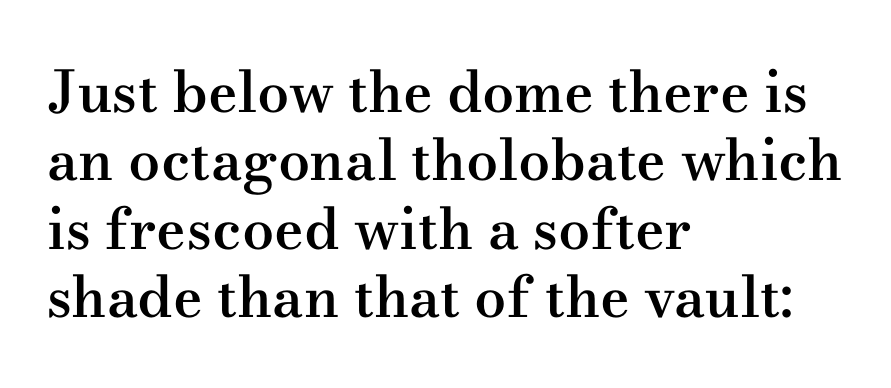
Q: Is the text bold? A: Semi-bold.
Q: Is the text italic (slanted)? A: No, it is upright.
Q: Is the typeface a serif or a sans-serif typeface? A: Serif.
Q: Is the text underlined? A: No.
Q: How is the paragraph aligned? A: Left-aligned.
Q: Is the spacing between letters normal or unusually wide? A: Normal.
Q: Width (condensed, normal, or wide)? A: Wide.
Q: Stroke contrast? A: Medium.
Q: x-height? A: Small.
Q: Monospaced? A: No.
